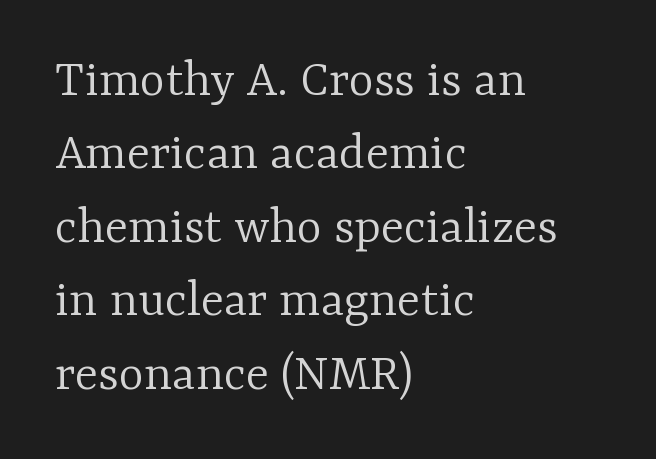
Q: Is the text bold? A: No.
Q: Is the text italic (slanted)? A: No, it is upright.
Q: Is the typeface a serif or a sans-serif typeface? A: Serif.
Q: Is the text underlined? A: No.
Q: How is the paragraph aligned? A: Left-aligned.
Q: Is the spacing between letters normal or unusually wide? A: Normal.
Q: Is the spacing between lines tight, normal or loose? A: Normal.
Q: Width (condensed, normal, or wide)? A: Normal.
Q: Stroke contrast? A: Low.
Q: x-height? A: Medium.
Q: Monospaced? A: No.
